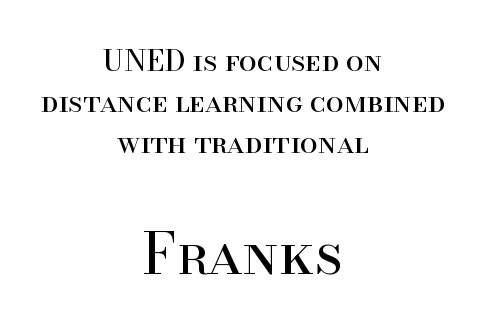
{"serif": "yes", "italic": "no", "bold": "no", "weight": "regular", "width": "normal", "stroke_contrast": "high", "x_height": "small", "monospaced": "no", "underline": "no", "align": "center", "line_spacing": "normal", "line_spacing_ratio": 1.42, "letter_spacing": "normal", "letter_spacing_em": 0.0, "larger_block": "second", "size_ratio": 2.0, "glyph_px": 58}
